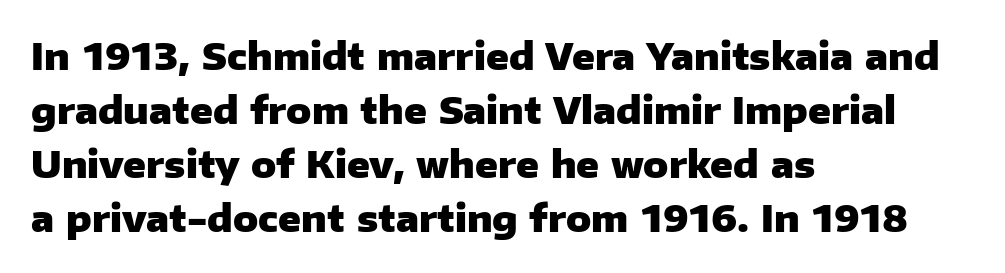
{"serif": "no", "italic": "no", "bold": "yes", "weight": "heavy", "width": "normal", "stroke_contrast": "low", "x_height": "medium", "monospaced": "no", "underline": "no", "align": "left", "line_spacing": "normal", "line_spacing_ratio": 1.46, "letter_spacing": "normal", "letter_spacing_em": 0.0, "glyph_px": 37}
